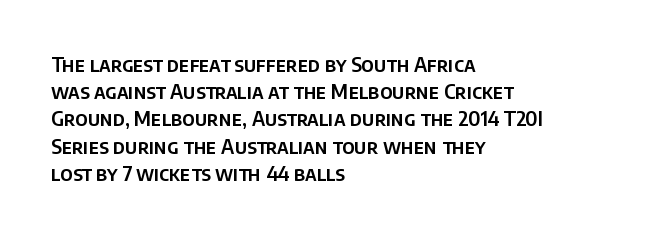
{"italic": "no", "underline": "no", "align": "left", "line_spacing": "normal", "line_spacing_ratio": 1.36, "letter_spacing": "normal", "letter_spacing_em": 0.0, "glyph_px": 20}
